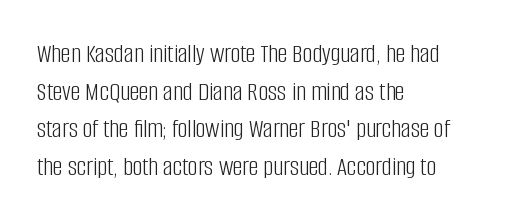
The image shows 27 px text type, upright; set left-aligned, normal line spacing (1.39x), normal letter spacing, not underlined.
